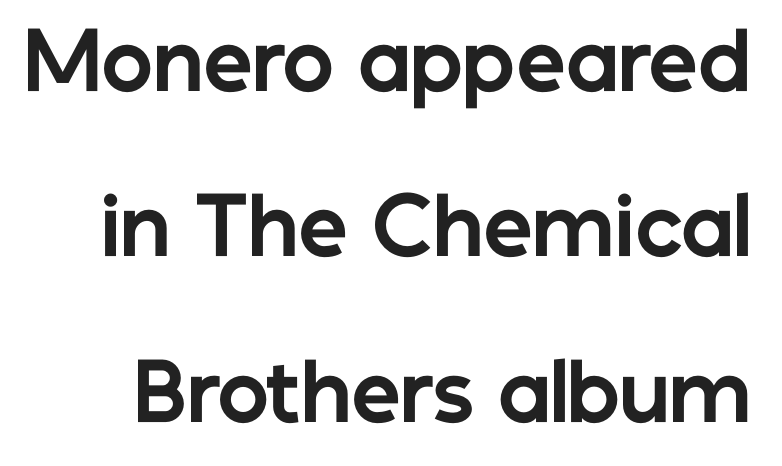
Q: Is the text bold? A: Yes.
Q: Is the text italic (slanted)? A: No, it is upright.
Q: Is the typeface a serif or a sans-serif typeface? A: Sans-serif.
Q: Is the text underlined? A: No.
Q: Is the spacing between letters normal or unusually wide? A: Normal.
Q: Is the spacing between lines tight, normal or loose? A: Loose.
Q: Width (condensed, normal, or wide)? A: Normal.
Q: Stroke contrast? A: Low.
Q: x-height? A: Medium.
Q: Monospaced? A: No.
